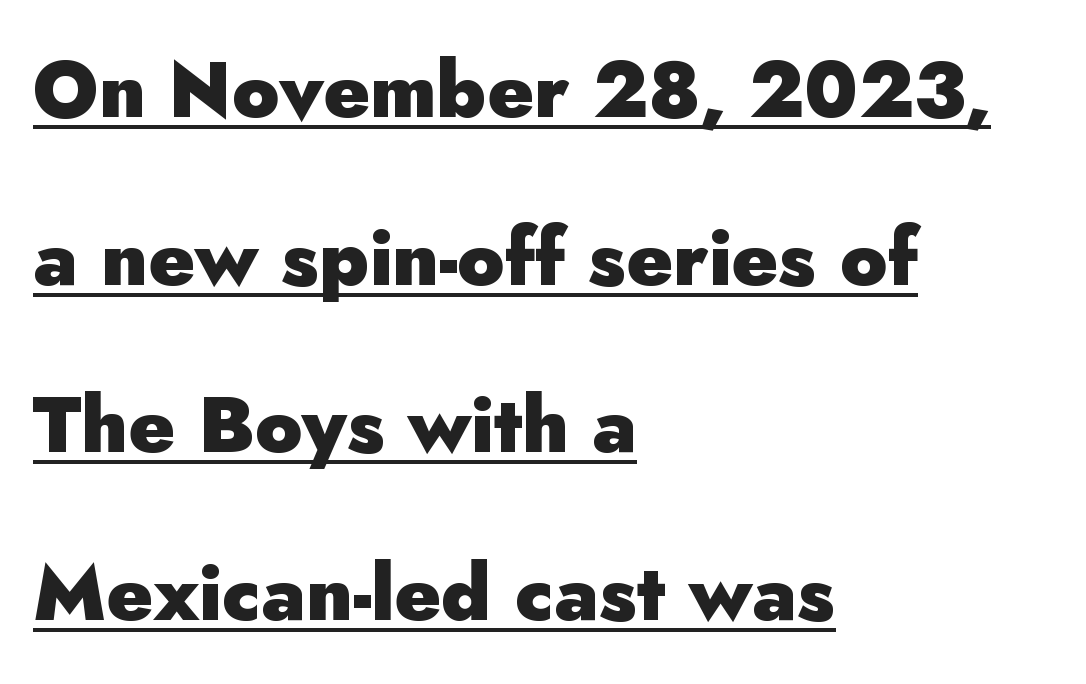
Q: Is the text bold? A: Yes.
Q: Is the text italic (slanted)? A: No, it is upright.
Q: Is the typeface a serif or a sans-serif typeface? A: Sans-serif.
Q: Is the text underlined? A: Yes.
Q: How is the paragraph aligned? A: Left-aligned.
Q: Is the spacing between letters normal or unusually wide? A: Normal.
Q: Is the spacing between lines tight, normal or loose? A: Loose.
Q: Width (condensed, normal, or wide)? A: Normal.
Q: Stroke contrast? A: Low.
Q: x-height? A: Small.
Q: Monospaced? A: No.
